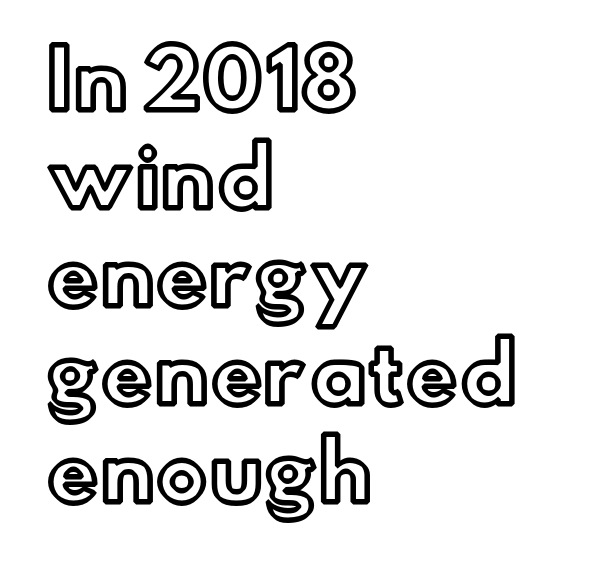
Q: Is the text italic (slanted)? A: No, it is upright.
Q: Is the text underlined? A: No.
Q: How is the paragraph aligned? A: Left-aligned.
Q: Is the spacing between letters normal or unusually wide? A: Normal.
Q: Width (condensed, normal, or wide)? A: Normal.
Q: x-height? A: Small.
Q: Monospaced? A: No.
